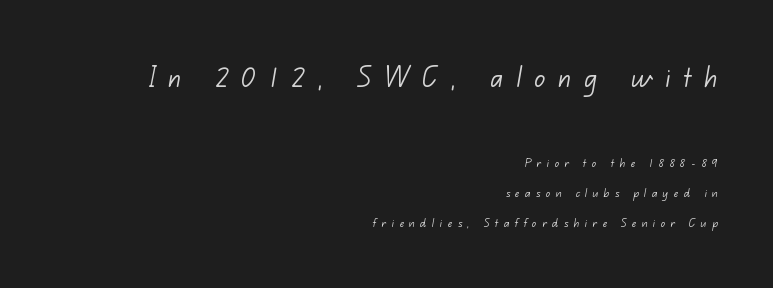
Q: Is the text bold? A: No.
Q: Is the typeface a serif or a sans-serif typeface? A: Sans-serif.
Q: Is the text underlined? A: No.
Q: How is the paragraph aligned? A: Right-aligned.
Q: Is the spacing between letters normal or unusually wide? A: Unusually wide.
Q: Is the spacing between lines tight, normal or loose? A: Loose.
Q: Which block of text is set in a larger size, the first (top) or the second (bottom)? A: The first (top) one.
Q: Width (condensed, normal, or wide)? A: Normal.
Q: Stroke contrast? A: Low.
Q: x-height? A: Small.
Q: Monospaced? A: No.
